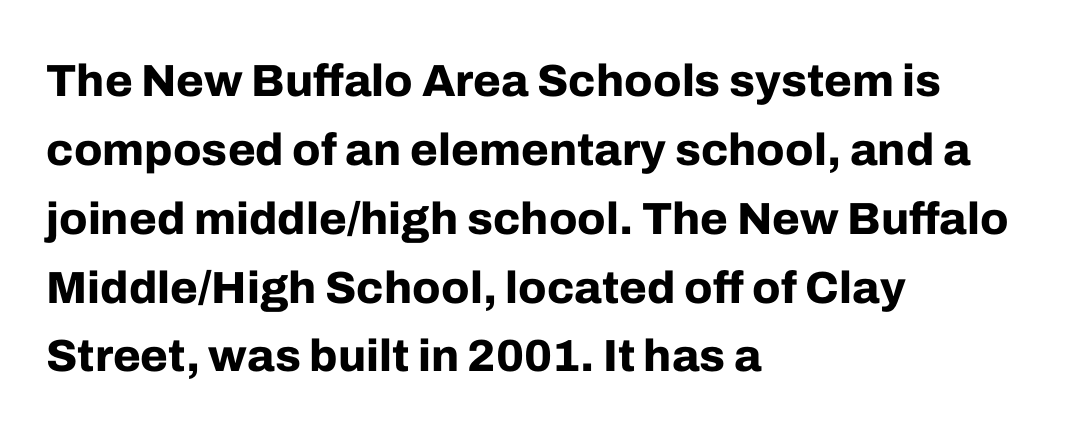
The image shows 45 px bold sans-serif type, upright; set left-aligned, normal line spacing (1.53x), normal letter spacing, not underlined; low stroke contrast and a medium x-height.
